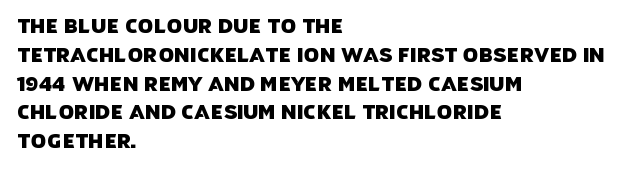
{"underline": "no", "align": "left", "line_spacing": "normal", "line_spacing_ratio": 1.44, "letter_spacing": "normal", "letter_spacing_em": 0.0, "glyph_px": 20}
